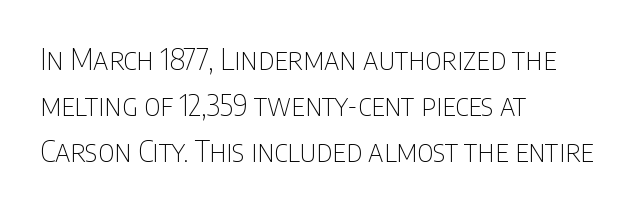
Q: Is the text bold? A: No.
Q: Is the text italic (slanted)? A: No, it is upright.
Q: Is the typeface a serif or a sans-serif typeface? A: Sans-serif.
Q: Is the text underlined? A: No.
Q: How is the paragraph aligned? A: Left-aligned.
Q: Is the spacing between letters normal or unusually wide? A: Normal.
Q: Is the spacing between lines tight, normal or loose? A: Normal.
Q: Width (condensed, normal, or wide)? A: Condensed.
Q: Stroke contrast? A: Low.
Q: x-height? A: Large.
Q: Monospaced? A: No.
